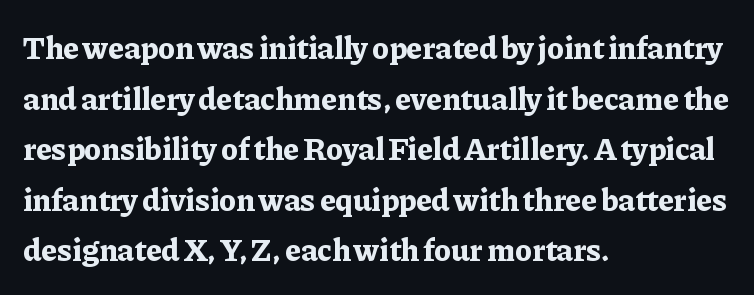
Q: Is the text bold? A: Yes.
Q: Is the text italic (slanted)? A: No, it is upright.
Q: Is the typeface a serif or a sans-serif typeface? A: Serif.
Q: Is the text underlined? A: No.
Q: How is the paragraph aligned? A: Left-aligned.
Q: Is the spacing between letters normal or unusually wide? A: Normal.
Q: Is the spacing between lines tight, normal or loose? A: Normal.
Q: Width (condensed, normal, or wide)? A: Normal.
Q: Stroke contrast? A: Low.
Q: x-height? A: Medium.
Q: Monospaced? A: No.
